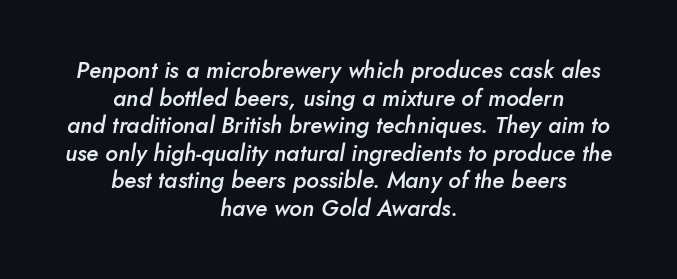
The image shows 23 px text type, italic (leaning right); set centered, line spacing 1.2x, normal letter spacing, not underlined.
